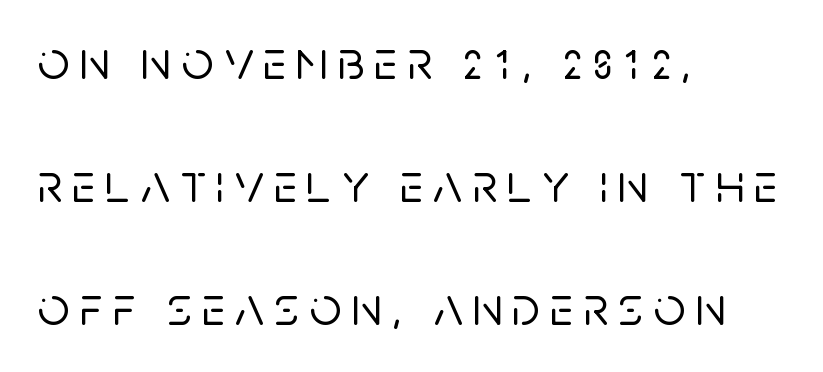
Note the varied advance widths — an 'i' is clearly narrower than an 'm'. The setting favours the left margin, as ordinary paragraphs usually do. Honestly, the rows look like they've been pulled way apart. Every character sits straight up, as roman type does. Any mark beneath the type? The region is blank.
